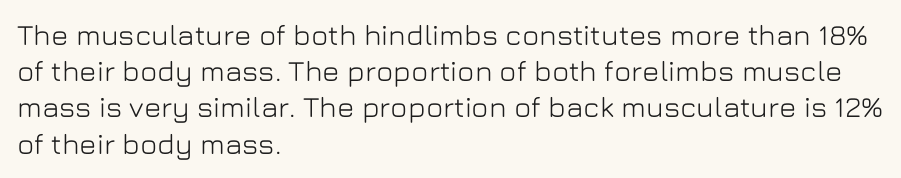
The image shows 29 px sans-serif type, upright; set left-aligned, normal line spacing (1.25x), normal letter spacing, not underlined; low stroke contrast and a medium x-height.
